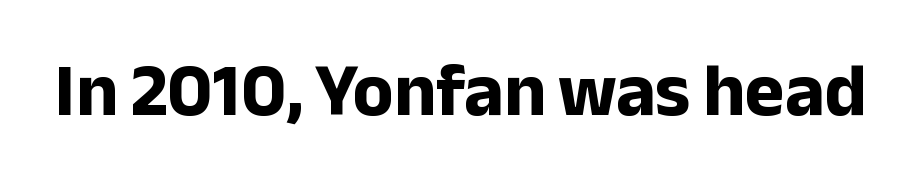
The image shows 75 px bold sans-serif type, upright; set normal letter spacing, not underlined; low stroke contrast and a medium x-height.
